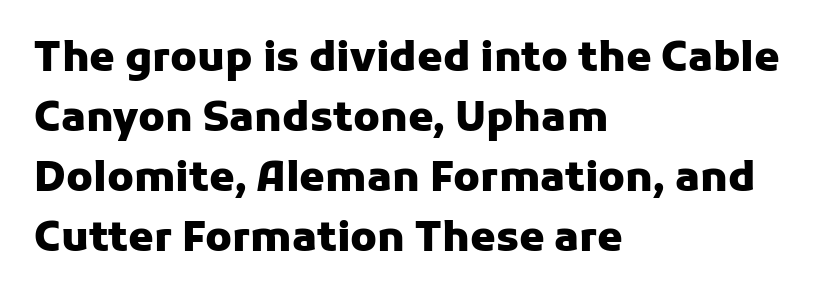
Unlike italic type, these characters show no tilt at all. Does the leading feel generous? No, just average. Glyph-to-glyph distance matches everyday printed text. Each letter keeps its own natural width here, so spacing adapts to shape. The type family on display is of the sans-serif kind. Left-aligned paragraph, ragged on the right.
